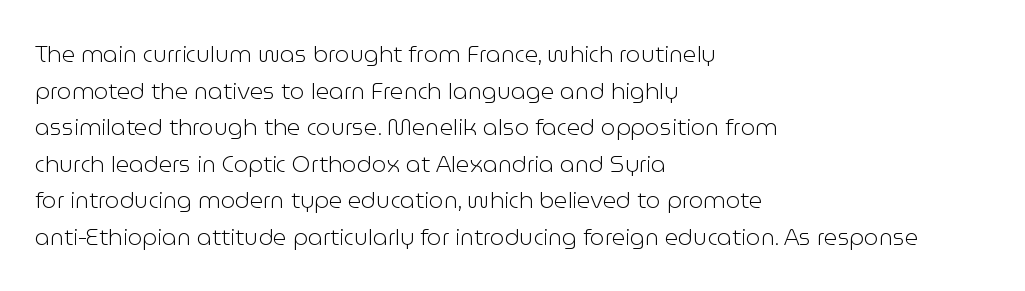
The image shows 23 px text type, upright; set left-aligned, normal line spacing (1.59x), normal letter spacing, not underlined.
